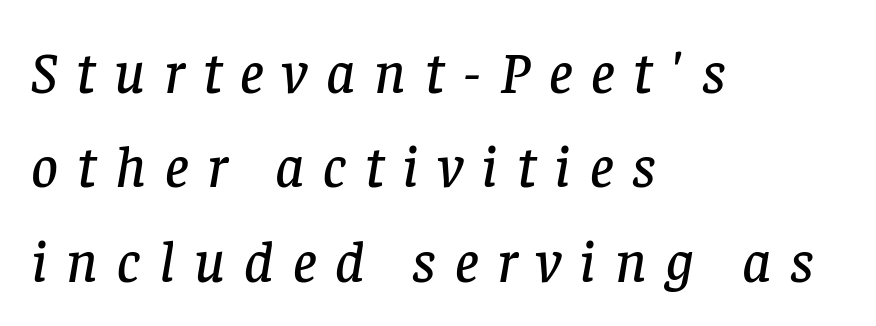
Q: Is the text italic (slanted)? A: Yes, it leans right by about 8 degrees.
Q: Is the typeface a serif or a sans-serif typeface? A: Serif.
Q: Is the text underlined? A: No.
Q: How is the paragraph aligned? A: Left-aligned.
Q: Is the spacing between letters normal or unusually wide? A: Unusually wide.
Q: Is the spacing between lines tight, normal or loose? A: Normal.
Q: Width (condensed, normal, or wide)? A: Normal.
Q: Stroke contrast? A: Low.
Q: x-height? A: Large.
Q: Monospaced? A: No.
